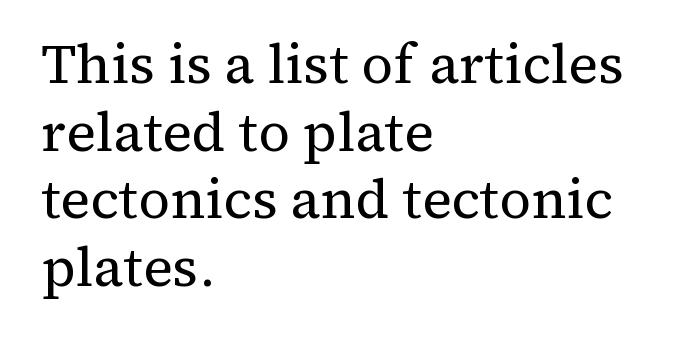
The image shows 55 px regular-weight serif type, upright; set left-aligned, line spacing 1.23x, normal letter spacing, not underlined; medium stroke contrast and a medium x-height.
